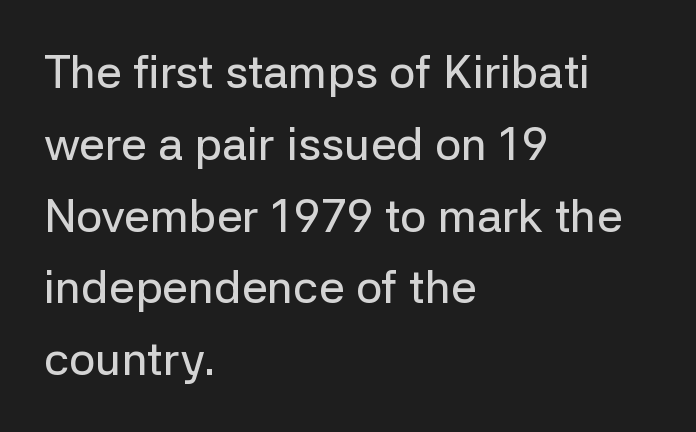
The passage shown is typeset with a sans-serif family. Tracking value appears to be zero — textbook default spacing. The lettering holds an erect, upright posture throughout. Vertically, the passage feels balanced, rows spaced as you'd expect. Descender tails drop into unmarked territory. Each line starts at the same left margin while the right side varies.
